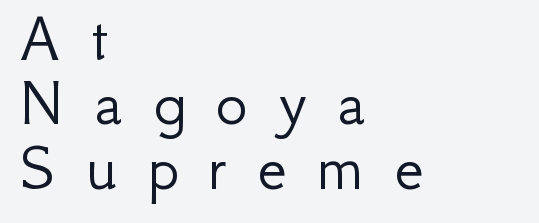
Q: Is the text bold? A: No.
Q: Is the text italic (slanted)? A: No, it is upright.
Q: Is the typeface a serif or a sans-serif typeface? A: Sans-serif.
Q: Is the text underlined? A: No.
Q: How is the paragraph aligned? A: Left-aligned.
Q: Is the spacing between letters normal or unusually wide? A: Unusually wide.
Q: Is the spacing between lines tight, normal or loose? A: Tight.
Q: Width (condensed, normal, or wide)? A: Normal.
Q: Stroke contrast? A: Low.
Q: x-height? A: Small.
Q: Monospaced? A: No.
